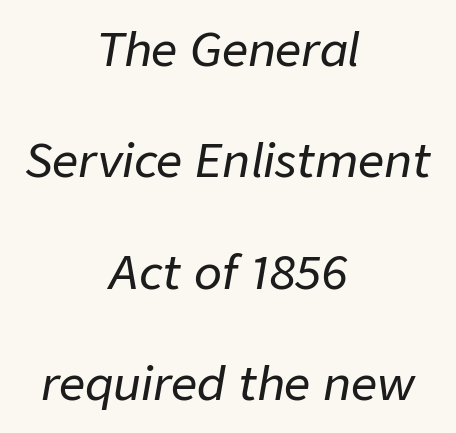
The image shows 46 px text type, italic (leaning right); set centered, loose line spacing (2.42x), normal letter spacing, not underlined; low stroke contrast and a medium x-height.
